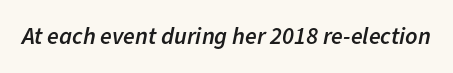
The image shows 24 px text type, italic (leaning right); set normal letter spacing, not underlined.
